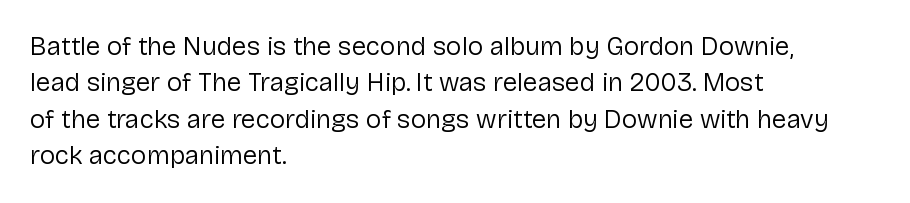
Short and long lines alike share a common starting point at left. The typeface has the unassuming heft of standard copy or less. Is the letter spacing exaggerated? No — it looks like the ordinary default. Has an underline been added? It has not. Posture: vertical.
